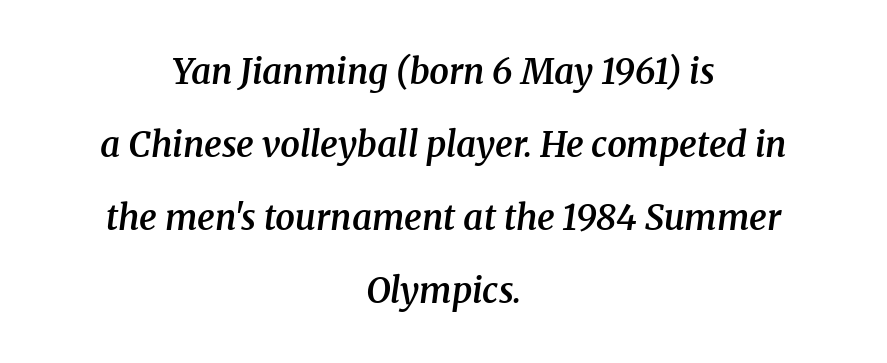
The image shows 35 px semibold serif type, italic (leaning right); set centered, loose line spacing (2.09x), normal letter spacing, not underlined; medium stroke contrast and a medium x-height.
